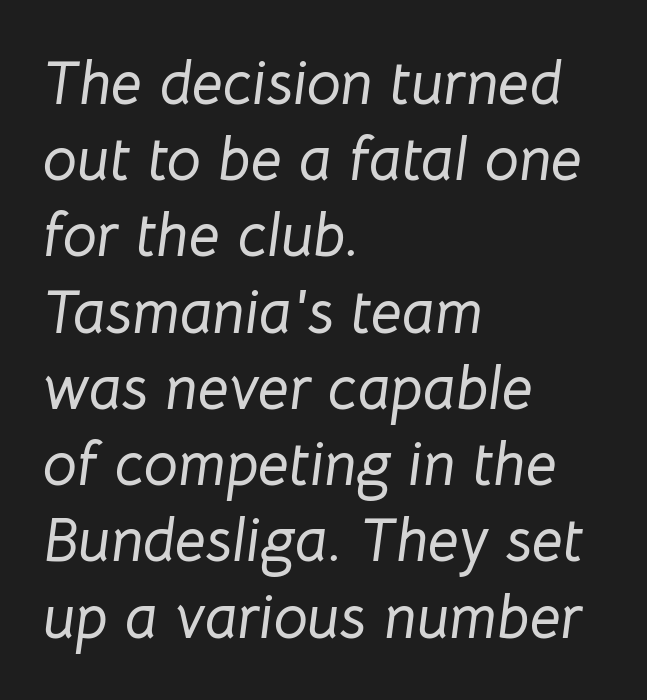
Standard letterfit; no display-style spreading of the glyphs. If you drew a line through each stem, it would be angled. Left-aligned paragraph, ragged on the right. Has an underline been added? It has not.
